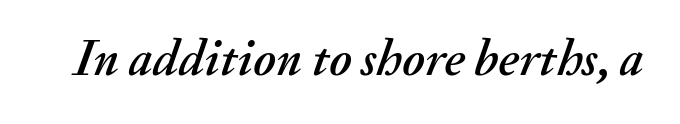
{"italic": "yes", "lean": "right", "slant_degrees": 20, "width": "normal", "stroke_contrast": "medium", "x_height": "small", "monospaced": "no", "underline": "no", "letter_spacing": "normal", "letter_spacing_em": 0.0, "glyph_px": 51}
